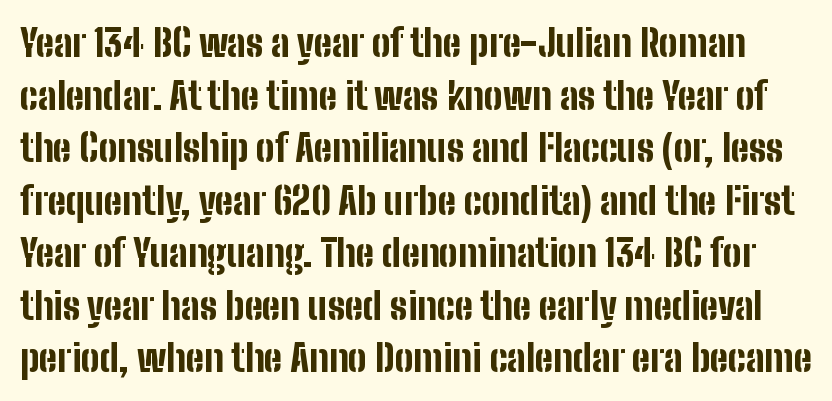
In terms of letterspacing, this is plain default setting. The letters are bold, with thick, heavy strokes. The space directly below the letters is spotless. The typeface chosen for these lines omits serifs.
